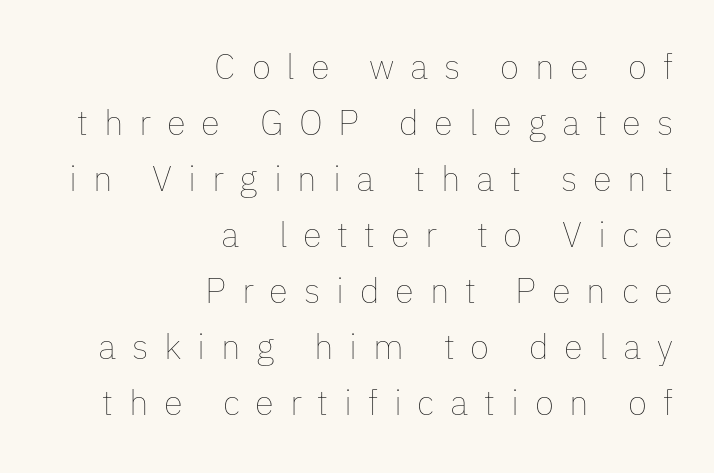
The image shows 35 px thin type, upright; set right-aligned, normal line spacing (1.6x), unusually wide letter spacing (+0.45 em), not underlined; low stroke contrast and a medium x-height.
